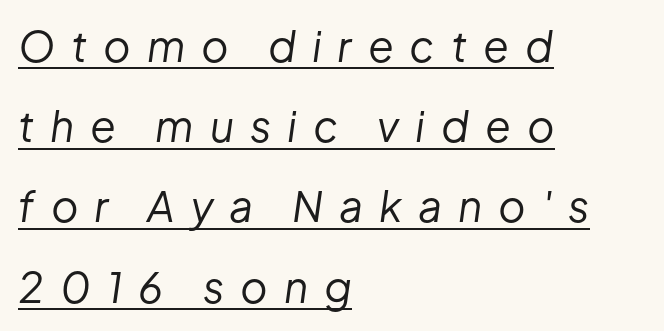
Q: Is the text bold? A: No.
Q: Is the text italic (slanted)? A: Yes, it leans right by about 8 degrees.
Q: Is the text underlined? A: Yes.
Q: How is the paragraph aligned? A: Left-aligned.
Q: Is the spacing between letters normal or unusually wide? A: Unusually wide.
Q: Is the spacing between lines tight, normal or loose? A: Loose.
Q: Width (condensed, normal, or wide)? A: Normal.
Q: Stroke contrast? A: Low.
Q: x-height? A: Medium.
Q: Monospaced? A: No.
